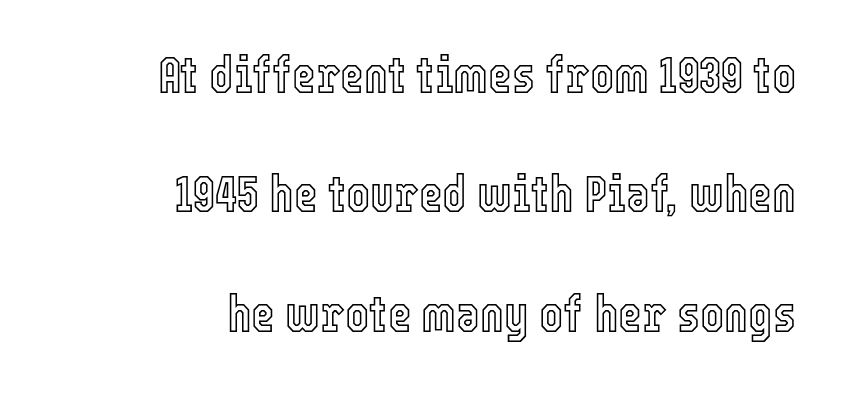
The image shows 51 px condensed type, upright; set right-aligned, loose line spacing (2.34x), normal letter spacing, not underlined; a medium x-height.
